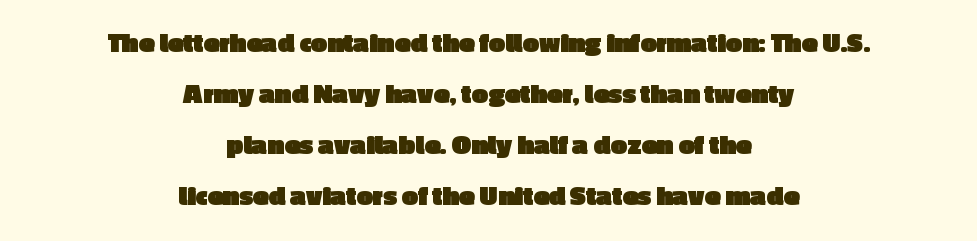
The image shows 29 px heavy sans-serif type, upright; set centered, line spacing 1.76x, normal letter spacing, not underlined; a medium x-height.
